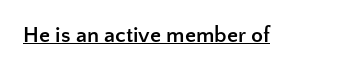
The image shows 22 px bold type, upright; set normal letter spacing, underlined.
